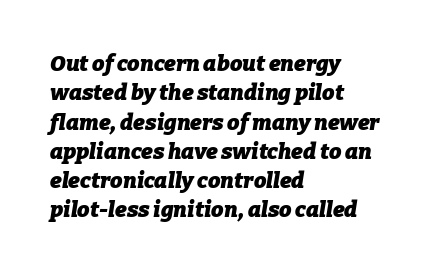
{"italic": "yes", "lean": "right", "slant_degrees": 9, "bold": "yes", "underline": "no", "align": "left", "line_spacing": "normal", "line_spacing_ratio": 1.33, "letter_spacing": "normal", "letter_spacing_em": 0.0, "glyph_px": 22}
